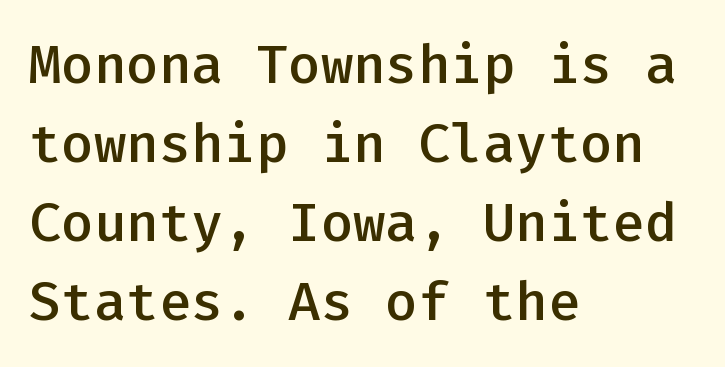
The image shows 54 px semibold sans-serif type, upright, monospaced; set left-aligned, normal line spacing (1.46x), normal letter spacing, not underlined; low stroke contrast and a medium x-height.
